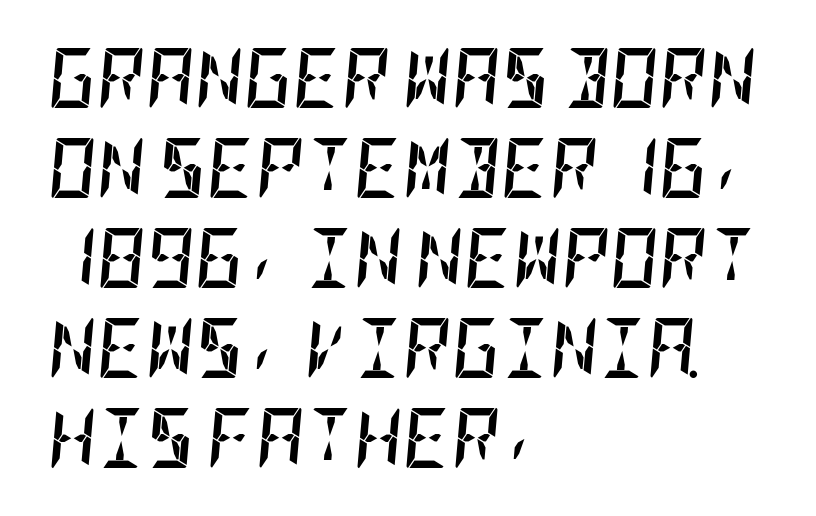
Q: Is the text bold? A: Yes.
Q: Is the text italic (slanted)? A: Yes, it leans right by about 5 degrees.
Q: Is the text underlined? A: No.
Q: How is the paragraph aligned? A: Left-aligned.
Q: Is the spacing between letters normal or unusually wide? A: Normal.
Q: Is the spacing between lines tight, normal or loose? A: Normal.
Q: Width (condensed, normal, or wide)? A: Condensed.
Q: Stroke contrast? A: Low.
Q: x-height? A: Large.
